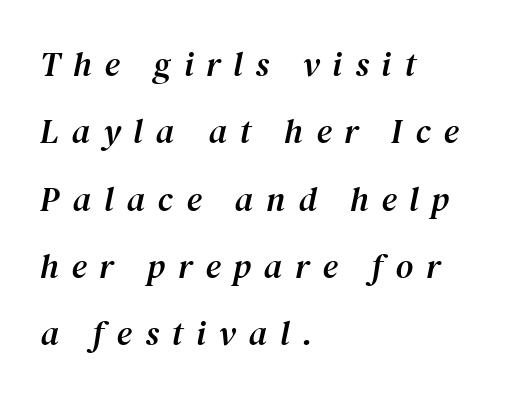
The lines are spread far apart with generous leading. Font category for this specimen: serif. Clear beneath every line of the passage. Compared with ordinary roman type, these characters are visibly tilted. Visually the block forms a straight wall on the left and a jagged coastline on the right. Do the characters align in a grid? No, the font is proportional.
